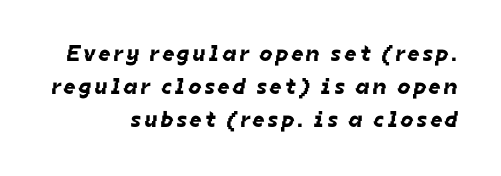
Q: Is the text underlined? A: No.
Q: How is the paragraph aligned? A: Right-aligned.
Q: Is the spacing between lines tight, normal or loose? A: Normal.
